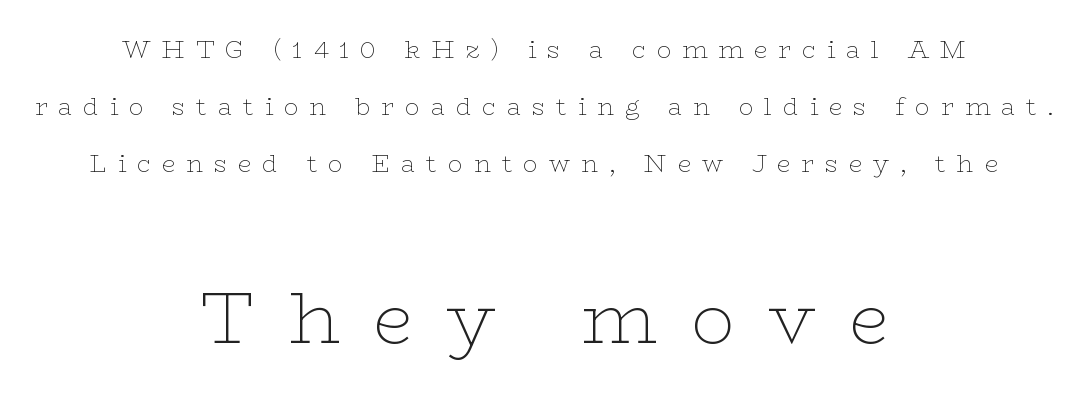
The image shows 73 px thin, wide serif type, upright; set centered, loose line spacing (2.38x), unusually wide letter spacing (+0.46 em), not underlined; the second (bottom) block is 3.04x larger; low stroke contrast and a medium x-height.
